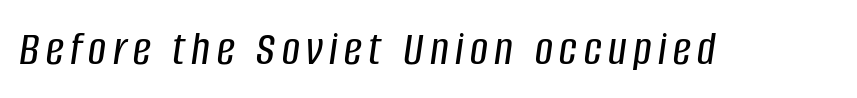
Q: Is the text italic (slanted)? A: Yes, it leans right by about 8 degrees.
Q: Is the text underlined? A: No.
Q: Width (condensed, normal, or wide)? A: Condensed.
Q: Stroke contrast? A: Low.
Q: x-height? A: Large.
Q: Monospaced? A: No.
